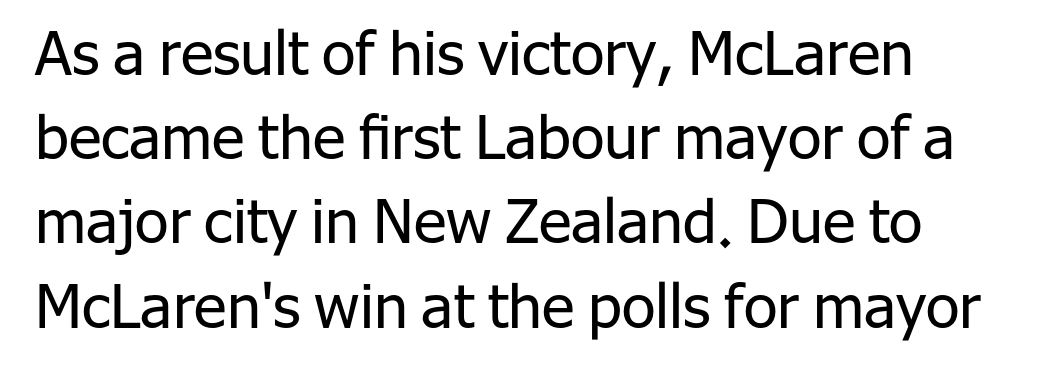
{"serif": "no", "italic": "no", "bold": "no", "weight": "regular", "width": "normal", "stroke_contrast": "low", "x_height": "medium", "monospaced": "no", "underline": "no", "align": "left", "line_spacing": "normal", "line_spacing_ratio": 1.38, "letter_spacing": "normal", "letter_spacing_em": 0.0, "glyph_px": 61}
